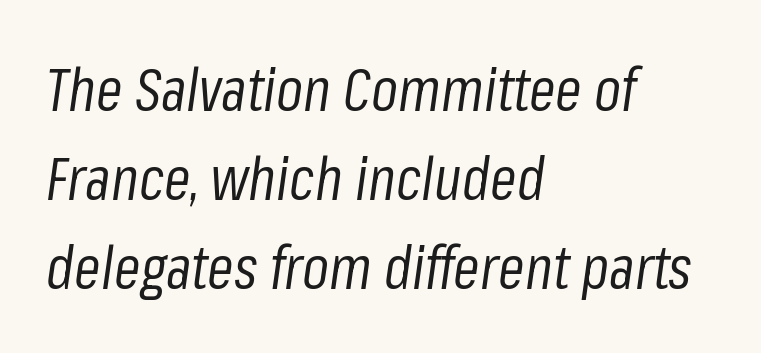
Proportional: the letters do not fall into vertical columns. You could call the tracking neutral — neither tight nor loose. Notice how descenders clear the ascenders below comfortably — that's standard leading. Rule under the text: the space is simply empty. A student would call this left alignment; a typographer would say flush left, rag right.
